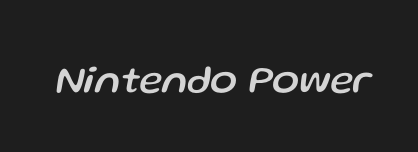
Q: Is the text italic (slanted)? A: Yes, it leans right by about 13 degrees.
Q: Is the text underlined? A: No.
Q: Is the spacing between letters normal or unusually wide? A: Normal.
Q: Width (condensed, normal, or wide)? A: Normal.
Q: Stroke contrast? A: Low.
Q: x-height? A: Medium.
Q: Monospaced? A: No.
